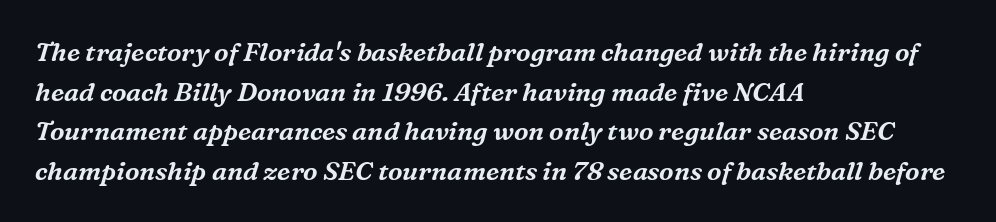
These lines were composed using italics. Line beginnings align vertically; line endings do not. The face used here is rendered with its standard letterfit. Line spacing here is normal. Beneath every word, the page is bare.
